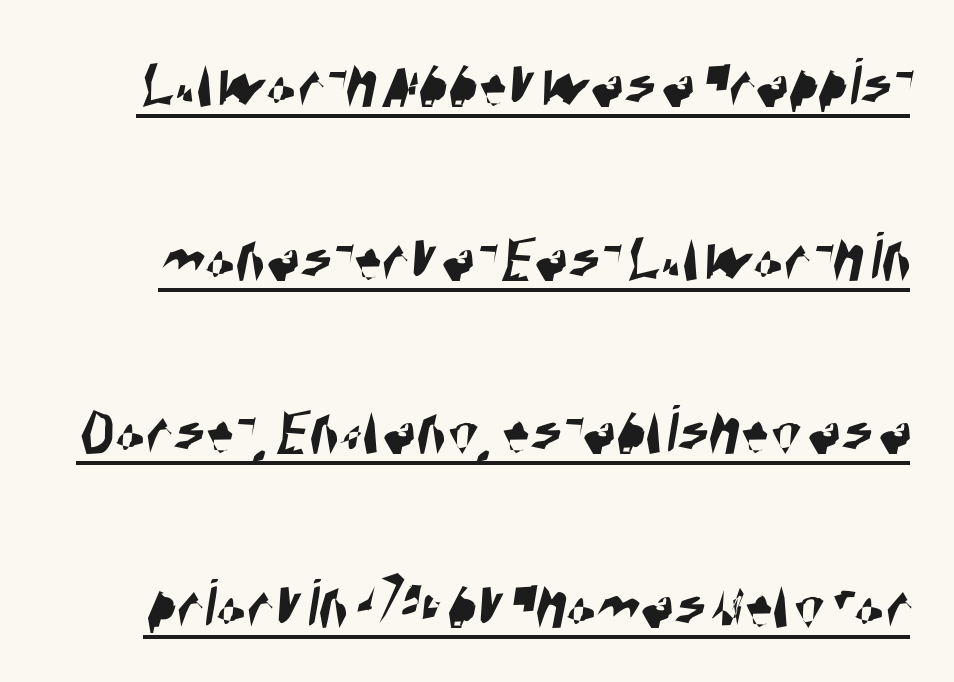
Q: Is the typeface a serif or a sans-serif typeface? A: Sans-serif.
Q: Is the text underlined? A: Yes.
Q: Is the spacing between letters normal or unusually wide? A: Normal.
Q: Is the spacing between lines tight, normal or loose? A: Loose.
Q: Width (condensed, normal, or wide)? A: Condensed.
Q: Stroke contrast? A: High.
Q: x-height? A: Large.
Q: Monospaced? A: No.
